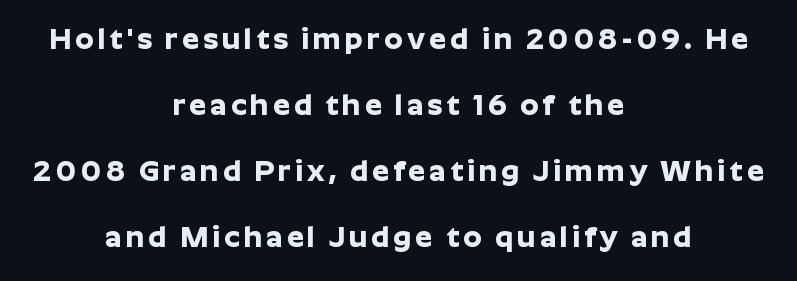
{"serif": "no", "italic": "no", "bold": "yes", "weight": "bold", "width": "normal", "stroke_contrast": "low", "x_height": "medium", "monospaced": "no", "underline": "no", "align": "center", "line_spacing": "loose", "line_spacing_ratio": 2.2, "glyph_px": 30}
